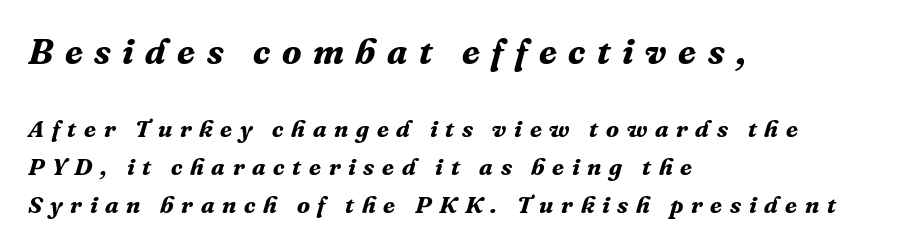
{"serif": "yes", "italic": "yes", "lean": "right", "slant_degrees": 16, "bold": "yes", "weight": "bold", "width": "normal", "stroke_contrast": "medium", "x_height": "medium", "monospaced": "no", "underline": "no", "align": "left", "line_spacing": "normal", "line_spacing_ratio": 1.57, "letter_spacing": "wide", "letter_spacing_em": 0.32, "larger_block": "first", "size_ratio": 1.5, "glyph_px": 36}
